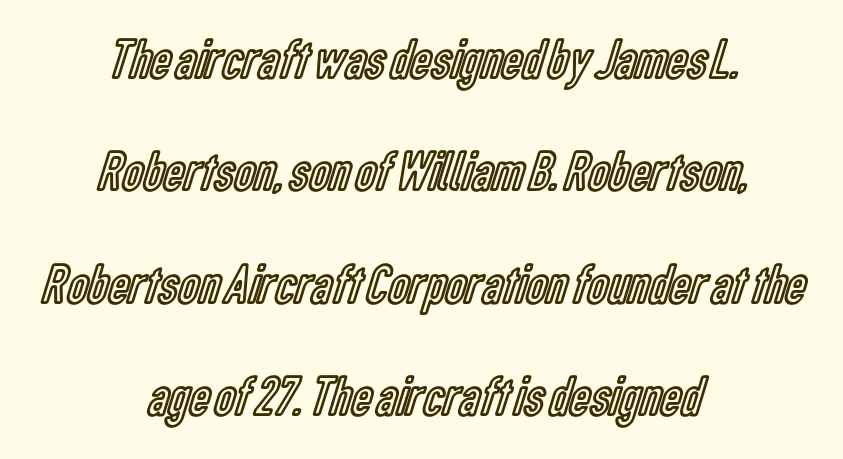
{"width": "condensed", "x_height": "medium", "monospaced": "no", "underline": "no", "align": "center", "line_spacing": "loose", "line_spacing_ratio": 1.97, "letter_spacing": "normal", "letter_spacing_em": 0.0, "glyph_px": 57}
